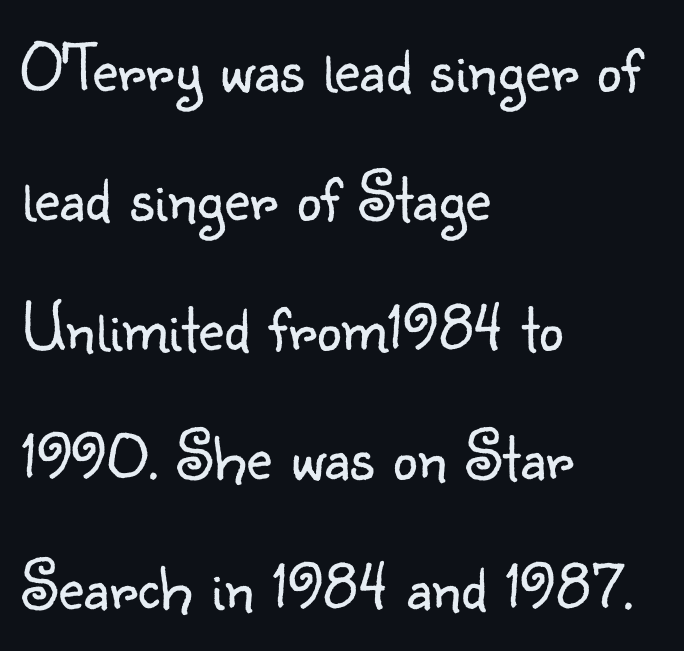
The image shows 70 px light sans-serif type, upright; set left-aligned, line spacing 1.85x, normal letter spacing, not underlined; low stroke contrast and a small x-height.
